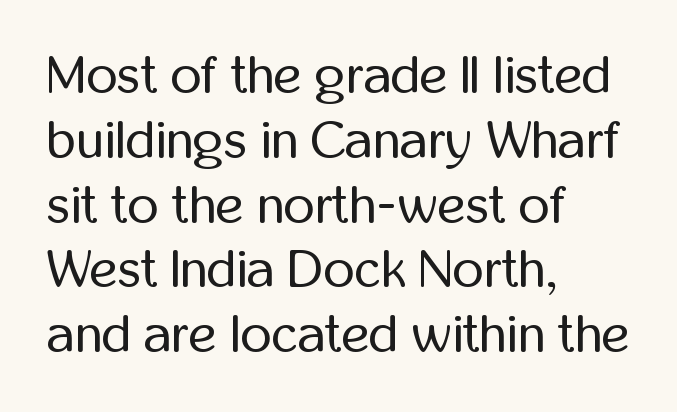
Letters have the restrained weight of plain body copy at most. No word sits above an underline. The passage shown has conventional tracking throughout. The face used here is proportionally spaced, like ordinary book or web type. These lines stack with their left ends in a neat column. Rendered with straight, roman letterforms.
